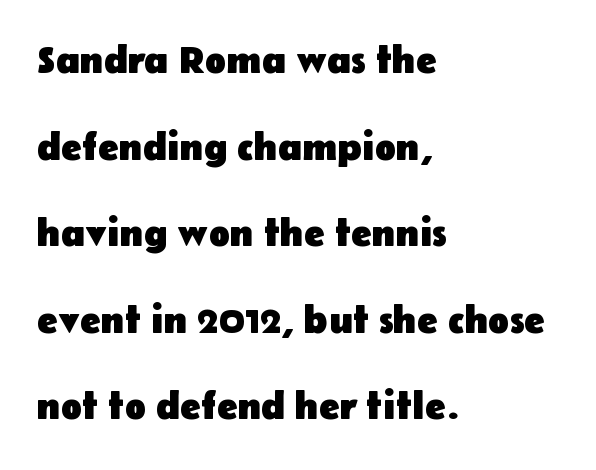
Font category for this specimen: sans-serif. You could fit nearly another row in the gap between these rows. The string is rendered with underlining switched off. Observe the ordinary spacing: letters are neighbours, not strangers. The type sits square on the baseline with zero lean. A student would call this left alignment; a typographer would say flush left, rag right.
